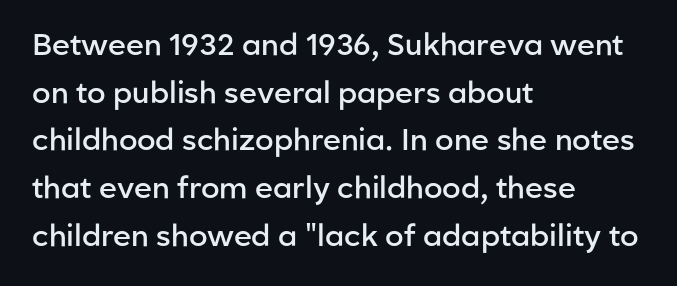
{"serif": "no", "italic": "no", "bold": "semi", "weight": "semibold", "width": "normal", "stroke_contrast": "low", "x_height": "medium", "monospaced": "no", "underline": "no", "align": "left", "line_spacing": "normal", "line_spacing_ratio": 1.59, "letter_spacing": "normal", "letter_spacing_em": 0.0, "glyph_px": 30}
